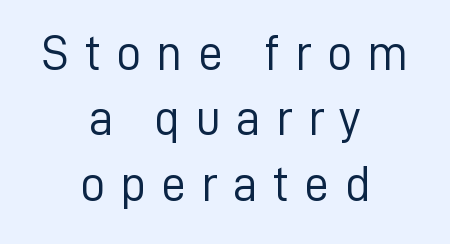
{"serif": "no", "italic": "no", "bold": "no", "weight": "light", "width": "normal", "stroke_contrast": "low", "x_height": "medium", "monospaced": "no", "underline": "no", "align": "center", "line_spacing": "normal", "line_spacing_ratio": 1.31, "letter_spacing": "wide", "letter_spacing_em": 0.3, "glyph_px": 50}
